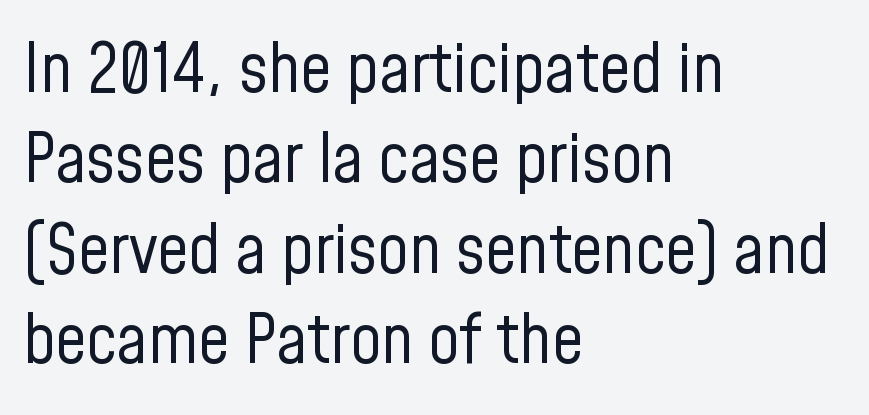
{"serif": "no", "italic": "no", "bold": "no", "weight": "regular", "width": "condensed", "stroke_contrast": "low", "x_height": "medium", "monospaced": "no", "underline": "no", "align": "left", "line_spacing": "normal", "line_spacing_ratio": 1.31, "letter_spacing": "normal", "letter_spacing_em": 0.0, "glyph_px": 69}
